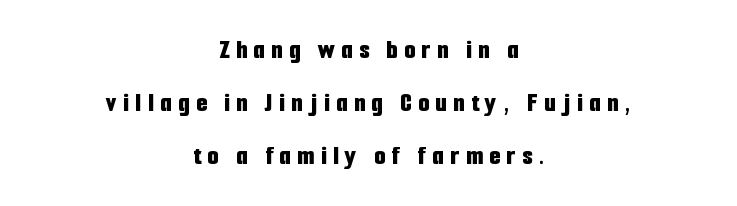
The passage shown is typeset with a sans-serif family. The paragraph has two soft edges and a firm central axis. Honestly, the rows look like they've been pulled way apart. Spacing verdict: proportional, widths tailored to each character.
